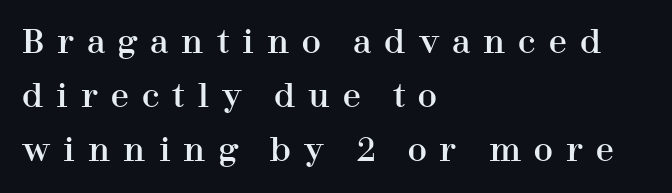
The image shows 32 px serif type, upright; set left-aligned, normal line spacing (1.69x), unusually wide letter spacing (+0.41 em), not underlined; high stroke contrast and a medium x-height.
